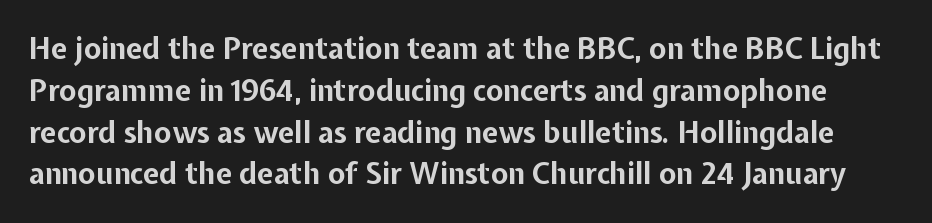
Observe the absence of serifs on each vertical stroke in this sample. Quick note: underline off. Does the lettering tilt? It doesn't — this is upright. Does extra space separate the letters? No, they use regular spacing. These lines are rendered in a variable-pitch font. Interline gaps are of average width in this sample.
